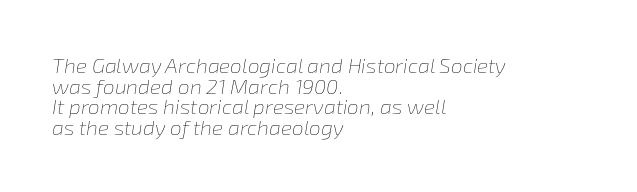
The image shows 21 px text type, italic (leaning right); set left-aligned, tight line spacing (0.98x), normal letter spacing, not underlined.
